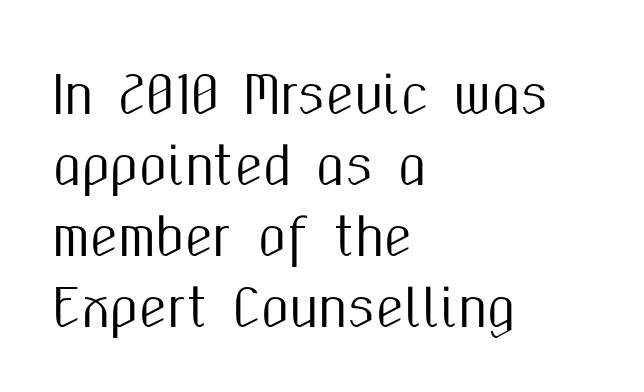
Successive baselines arrive at the customary interval. Default kerning and tracking; the words read as compact shapes. Here the designer chose a conventional face with non-uniform glyph widths. The text was rendered using a sans face with plain stroke endings.
